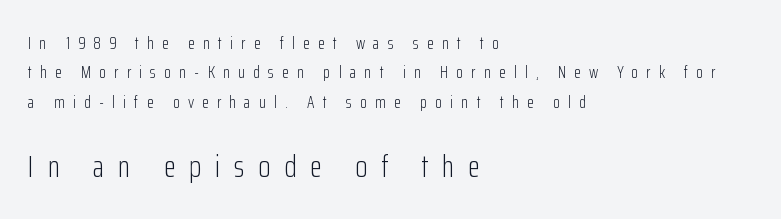
The image shows 31 px light, condensed sans-serif type, upright; set left-aligned, normal line spacing (1.63x), unusually wide letter spacing (+0.45 em), not underlined; the second (bottom) block is 1.72x larger; low stroke contrast and a medium x-height.
